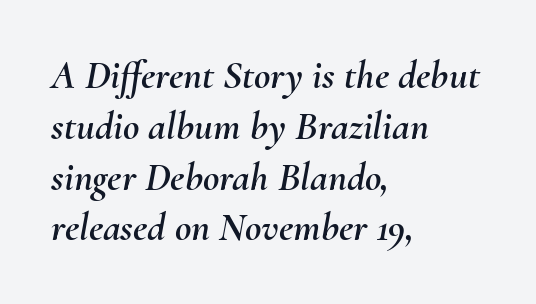
{"italic": "yes", "lean": "right", "slant_degrees": 10, "width": "normal", "stroke_contrast": "medium", "x_height": "small", "monospaced": "no", "underline": "no", "align": "left", "line_spacing": "normal", "line_spacing_ratio": 1.27, "letter_spacing": "normal", "letter_spacing_em": 0.0, "glyph_px": 40}
